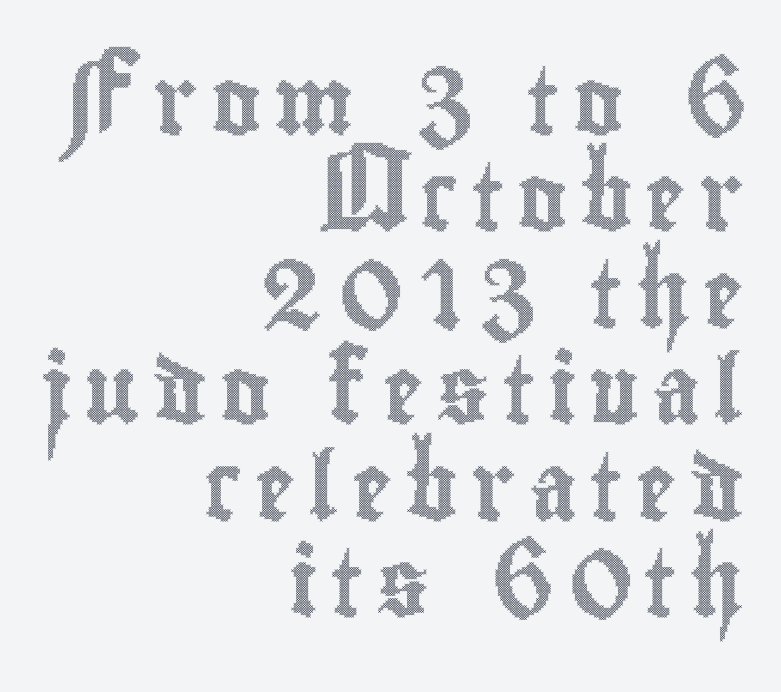
{"italic": "no", "width": "condensed", "x_height": "small", "monospaced": "no", "underline": "no", "align": "right", "line_spacing": "normal", "line_spacing_ratio": 1.44, "glyph_px": 67}
